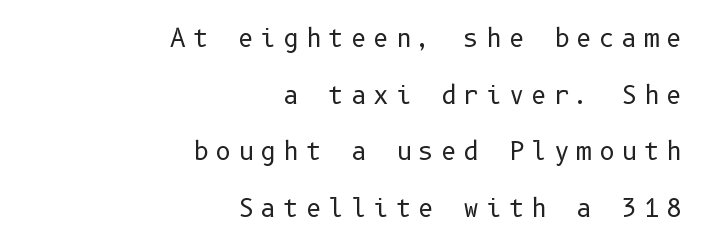
{"italic": "no", "bold": "no", "underline": "no", "align": "right", "line_spacing": "loose", "line_spacing_ratio": 2.36, "letter_spacing": "wide", "letter_spacing_em": 0.29, "glyph_px": 24}
